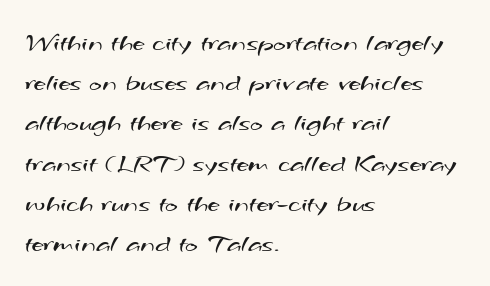
{"bold": "no", "underline": "no", "align": "left", "line_spacing": "normal", "line_spacing_ratio": 1.49, "letter_spacing": "normal", "letter_spacing_em": 0.0, "glyph_px": 27}
